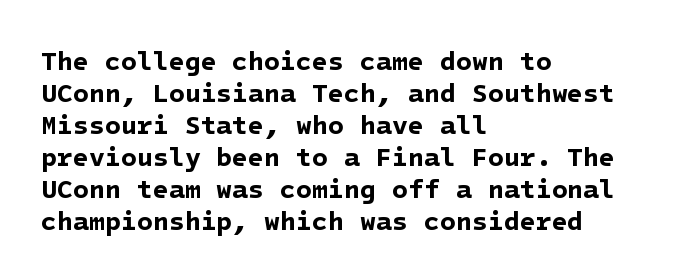
Q: Is the text bold? A: Yes.
Q: Is the text underlined? A: No.
Q: How is the paragraph aligned? A: Left-aligned.
Q: Is the spacing between letters normal or unusually wide? A: Normal.
